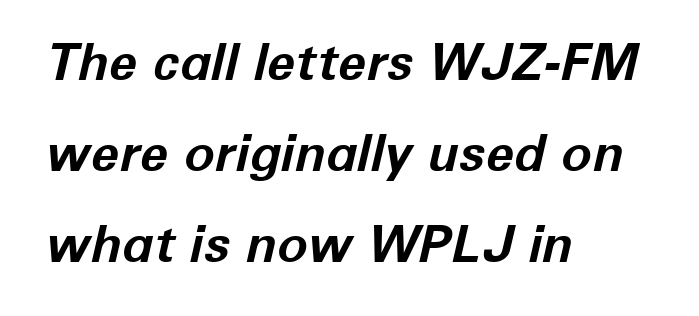
Q: Is the text bold? A: Yes.
Q: Is the text italic (slanted)? A: Yes, it leans right by about 12 degrees.
Q: Is the text underlined? A: No.
Q: How is the paragraph aligned? A: Left-aligned.
Q: Is the spacing between letters normal or unusually wide? A: Normal.
Q: Width (condensed, normal, or wide)? A: Normal.
Q: Stroke contrast? A: Low.
Q: x-height? A: Medium.
Q: Monospaced? A: No.
